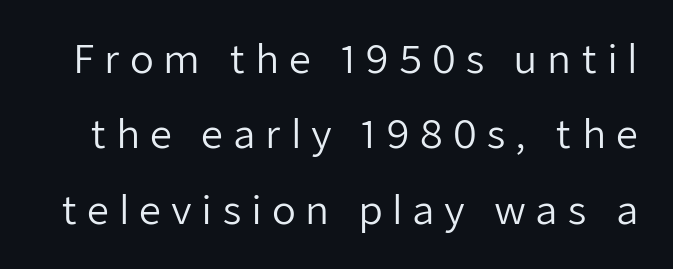
The image shows 39 px regular-weight sans-serif type, upright; set loose line spacing (1.93x), unusually wide letter spacing (+0.24 em), not underlined; low stroke contrast and a medium x-height.
